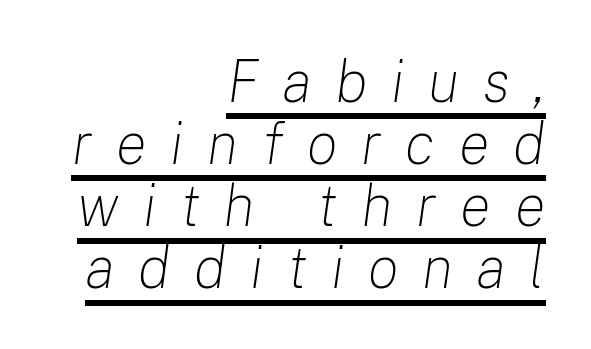
The image shows 58 px light type, italic (leaning right); set right-aligned, tight line spacing (1.07x), unusually wide letter spacing (+0.41 em), underlined; low stroke contrast and a medium x-height.
